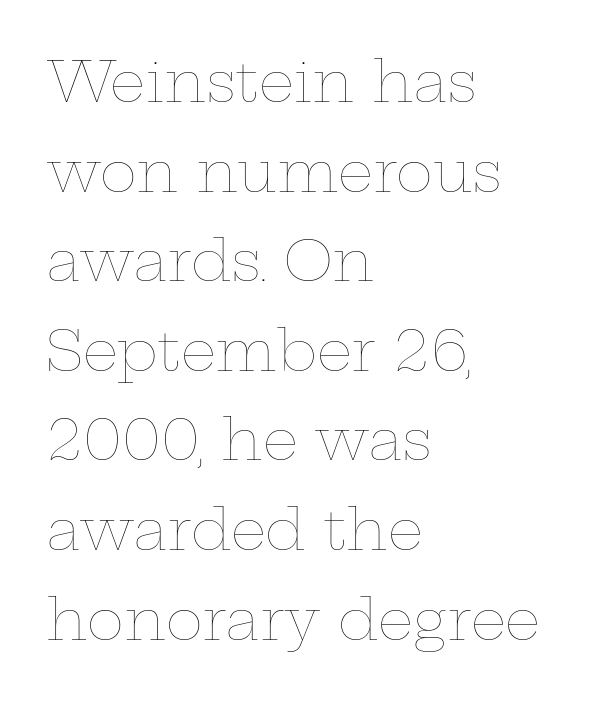
Q: Is the text bold? A: No.
Q: Is the text italic (slanted)? A: No, it is upright.
Q: Is the text underlined? A: No.
Q: How is the paragraph aligned? A: Left-aligned.
Q: Is the spacing between letters normal or unusually wide? A: Normal.
Q: Is the spacing between lines tight, normal or loose? A: Normal.
Q: Width (condensed, normal, or wide)? A: Wide.
Q: Stroke contrast? A: Low.
Q: x-height? A: Medium.
Q: Monospaced? A: No.
